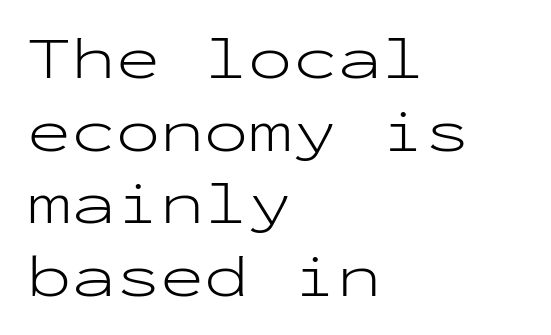
How are the letters spaced? Ordinarily, with no added tracking. A roman cut, with each character standing at attention. Descenders are the only things crossing below the line. Note: no serifs on the glyphs. In CSS terms this would be text-align: left.
